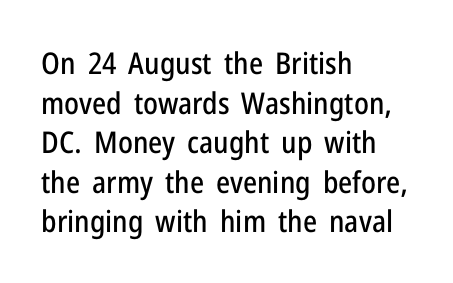
{"serif": "no", "italic": "no", "width": "condensed", "stroke_contrast": "low", "x_height": "medium", "monospaced": "no", "underline": "no", "align": "left", "line_spacing": "normal", "line_spacing_ratio": 1.32, "letter_spacing": "normal", "letter_spacing_em": 0.0, "glyph_px": 30}
